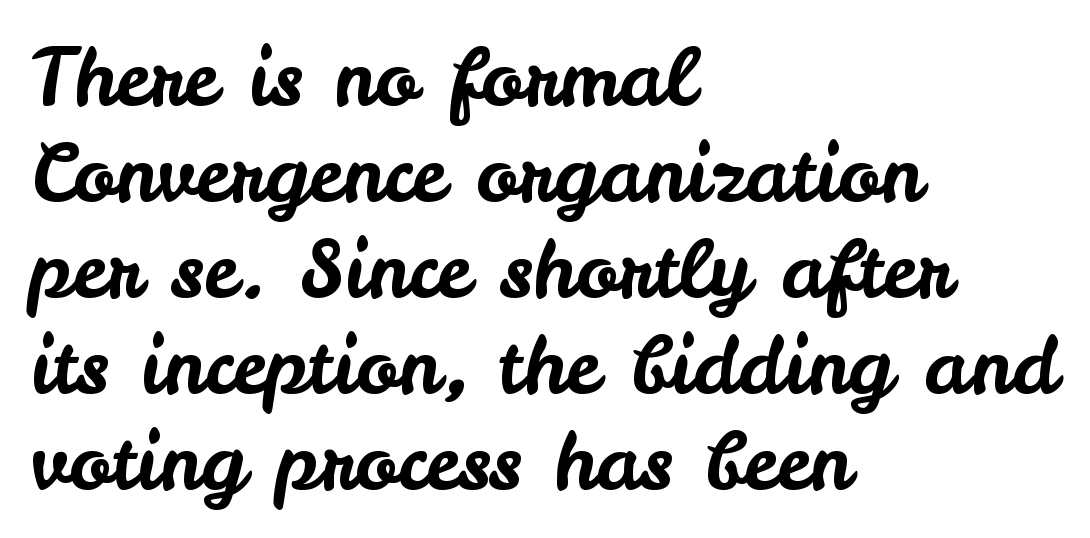
{"serif": "no", "width": "normal", "stroke_contrast": "low", "x_height": "small", "monospaced": "no", "underline": "no", "align": "left", "line_spacing_ratio": 1.23, "letter_spacing": "normal", "letter_spacing_em": 0.0, "glyph_px": 78}
